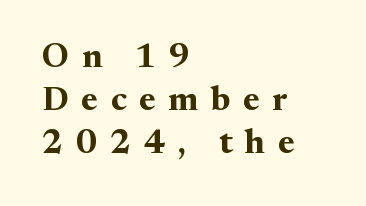
{"serif": "yes", "italic": "no", "bold": "yes", "weight": "bold", "width": "normal", "stroke_contrast": "medium", "x_height": "medium", "monospaced": "no", "underline": "no", "align": "left", "line_spacing": "normal", "line_spacing_ratio": 1.27, "letter_spacing": "wide", "letter_spacing_em": 0.37, "glyph_px": 34}
